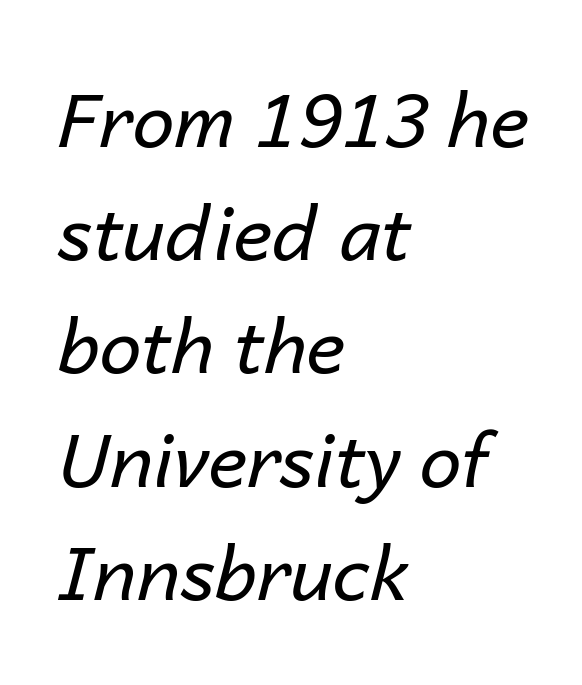
The type is set solid horizontally, with unmodified tracking. Each line starts at the same left margin while the right side varies. These lines are rendered in a variable-pitch font. Descenders hang freely into open space.
